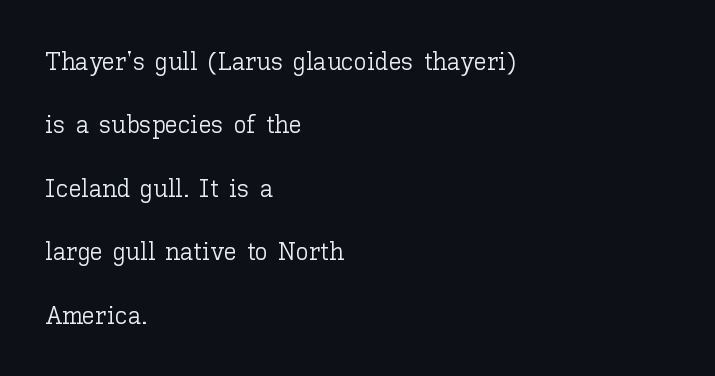
Q: Is the text bold? A: No.
Q: Is the text italic (slanted)? A: No, it is upright.
Q: Is the text underlined? A: No.
Q: How is the paragraph aligned? A: Left-aligned.
Q: Is the spacing between letters normal or unusually wide? A: Normal.
Q: Is the spacing between lines tight, normal or loose? A: Loose.
